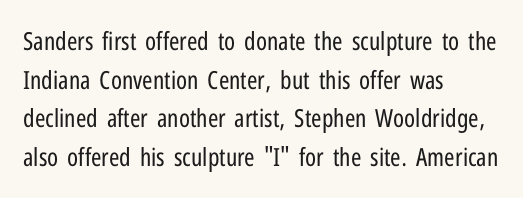
Notice how descenders clear the ascenders below comfortably — that's standard leading. Posture: vertical. Letter spacing: default. This rendering uses left alignment, leaving the right contour irregular.
